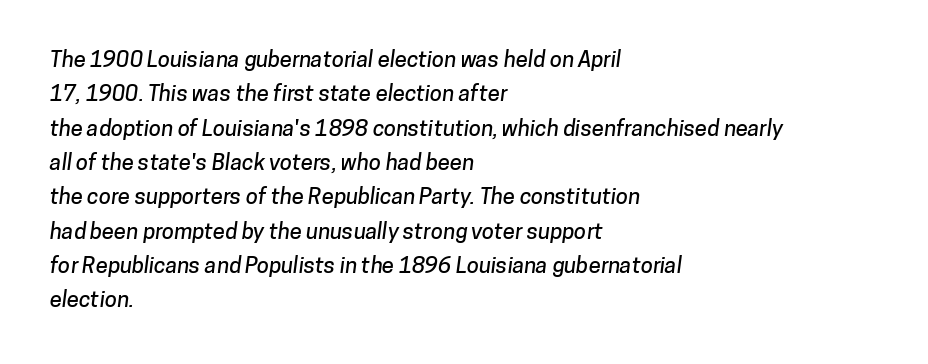
The image shows 22 px text type; set left-aligned, normal line spacing (1.56x), normal letter spacing, not underlined.
